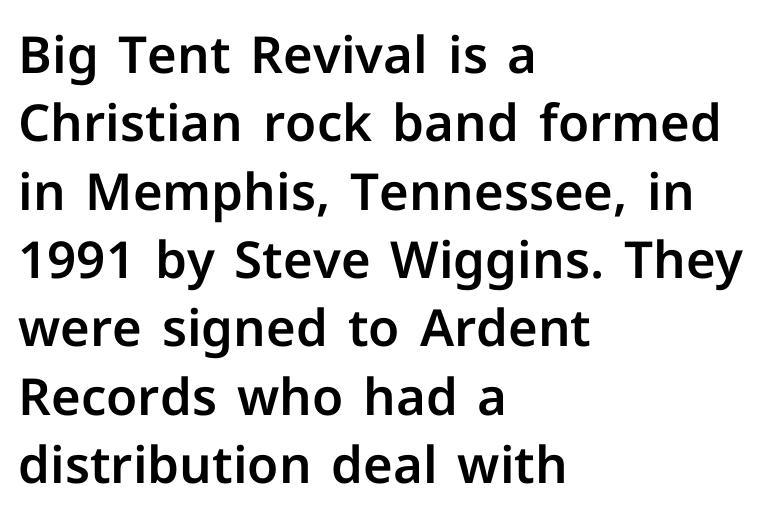
{"serif": "no", "italic": "no", "width": "normal", "stroke_contrast": "low", "x_height": "medium", "monospaced": "no", "underline": "no", "align": "left", "line_spacing": "normal", "line_spacing_ratio": 1.34, "letter_spacing": "normal", "letter_spacing_em": 0.0, "glyph_px": 51}
